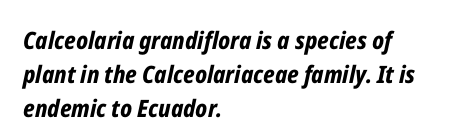
The image shows 24 px bold type, italic (leaning right); set left-aligned, normal line spacing (1.42x), normal letter spacing, not underlined.
